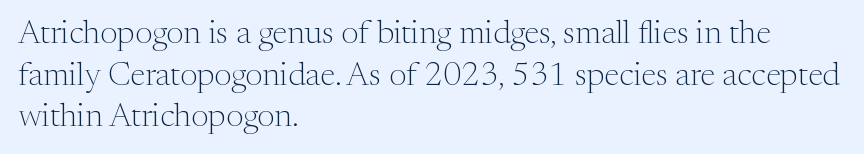
The image shows 33 px light serif type, upright; set left-aligned, normal line spacing (1.26x), normal letter spacing, not underlined; medium stroke contrast and a medium x-height.
